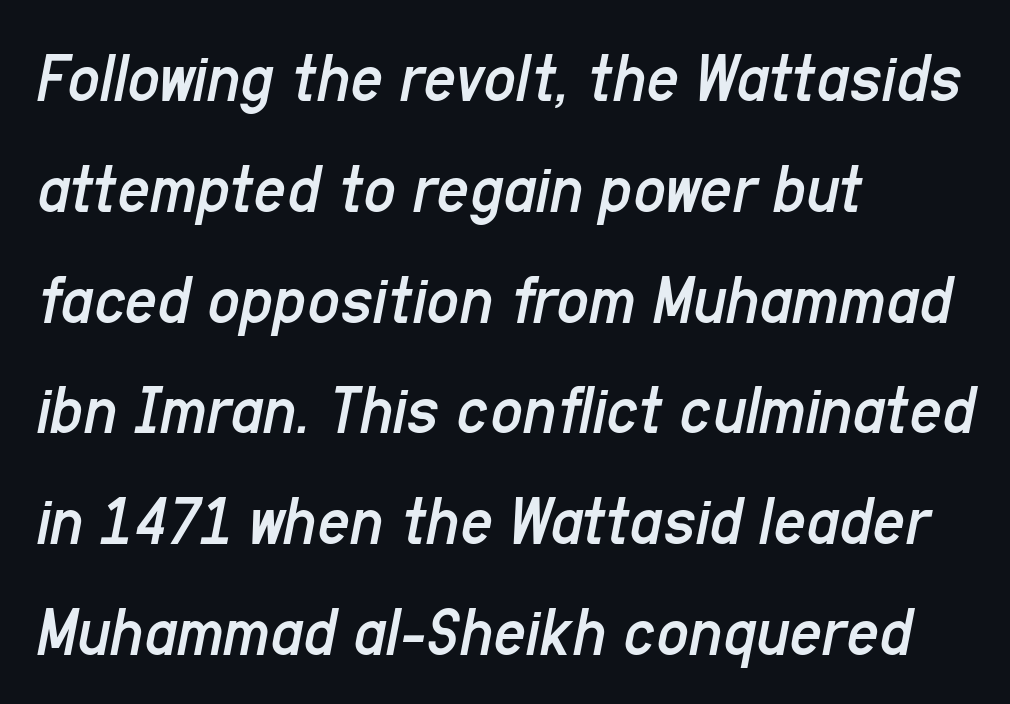
Q: Is the text bold? A: No.
Q: Is the text italic (slanted)? A: Yes, it leans right by about 11 degrees.
Q: Is the text underlined? A: No.
Q: How is the paragraph aligned? A: Left-aligned.
Q: Is the spacing between letters normal or unusually wide? A: Normal.
Q: Is the spacing between lines tight, normal or loose? A: Normal.
Q: Width (condensed, normal, or wide)? A: Condensed.
Q: Stroke contrast? A: Low.
Q: x-height? A: Medium.
Q: Monospaced? A: No.
